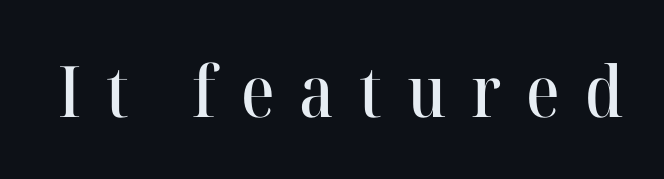
The image shows 71 px serif type, upright; set unusually wide letter spacing (+0.35 em), not underlined; high stroke contrast and a medium x-height.
